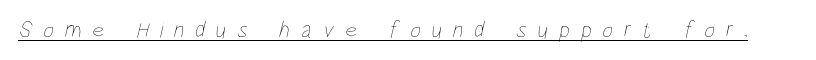
{"bold": "no", "underline": "yes", "letter_spacing": "wide", "letter_spacing_em": 0.48, "glyph_px": 23}
